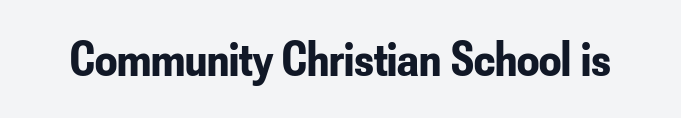
Q: Is the text bold? A: Yes.
Q: Is the text italic (slanted)? A: No, it is upright.
Q: Is the typeface a serif or a sans-serif typeface? A: Sans-serif.
Q: Is the text underlined? A: No.
Q: Is the spacing between letters normal or unusually wide? A: Normal.
Q: Width (condensed, normal, or wide)? A: Condensed.
Q: Stroke contrast? A: Low.
Q: x-height? A: Small.
Q: Monospaced? A: No.
